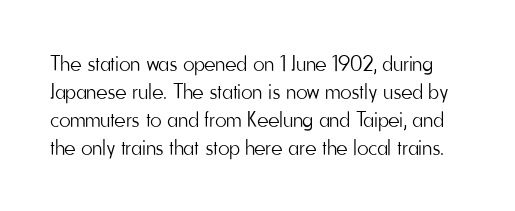
Q: Is the text bold? A: No.
Q: Is the text italic (slanted)? A: No, it is upright.
Q: Is the text underlined? A: No.
Q: Is the spacing between letters normal or unusually wide? A: Normal.
Q: Is the spacing between lines tight, normal or loose? A: Normal.
